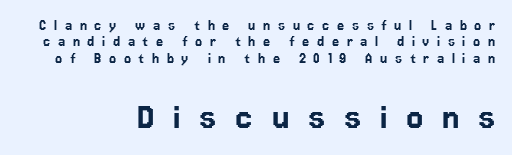
Q: Is the text italic (slanted)? A: No, it is upright.
Q: Is the typeface a serif or a sans-serif typeface? A: Sans-serif.
Q: Is the text underlined? A: No.
Q: How is the paragraph aligned? A: Right-aligned.
Q: Is the spacing between letters normal or unusually wide? A: Unusually wide.
Q: Is the spacing between lines tight, normal or loose? A: Tight.
Q: Which block of text is set in a larger size, the first (top) or the second (bottom)? A: The second (bottom) one.
Q: Width (condensed, normal, or wide)? A: Normal.
Q: Stroke contrast? A: Low.
Q: x-height? A: Medium.
Q: Monospaced? A: No.
